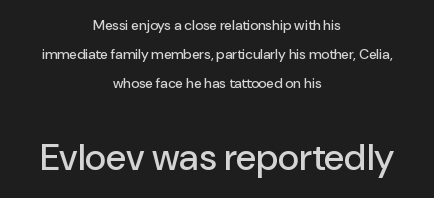
The setting favours the middle, as headings and verse often do. Letterform terminals end flat and unadorned throughout the passage. Whoever set this chose breathing room over compactness in the vertical rhythm. Looks like regular typesetting: each glyph gets only the width it needs.
